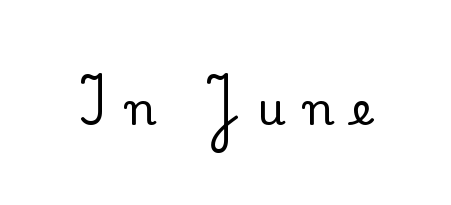
The image shows 45 px serif type, upright; set unusually wide letter spacing (+0.4 em), not underlined; low stroke contrast and a small x-height.
